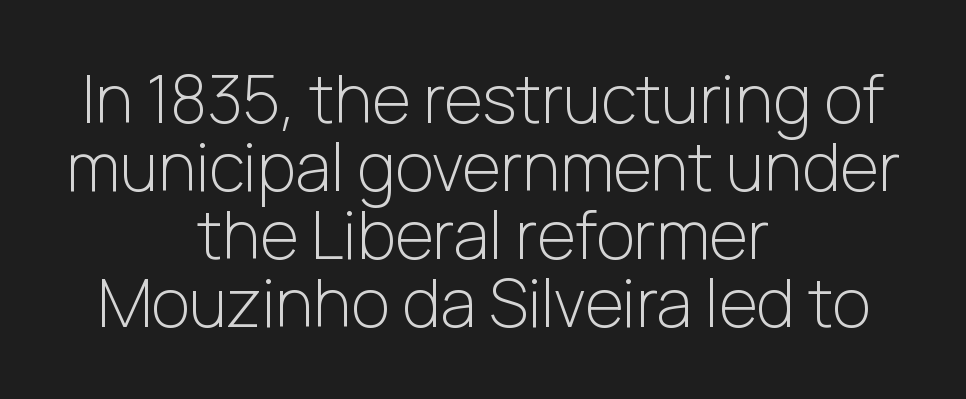
This sample uses an upright cut, with every glyph sitting square on the baseline. Default kerning and tracking; the words read as compact shapes. The text block is weighted toward neither margin, spreading evenly from the middle. Each letter's strokes conclude bluntly, with no projecting serifs.
